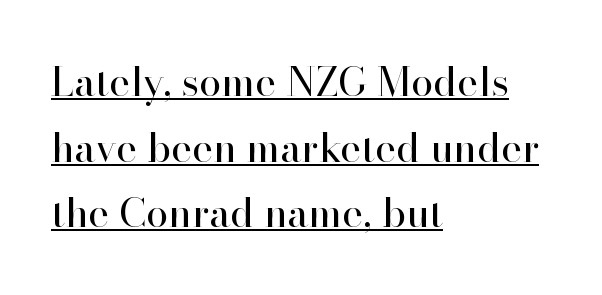
{"serif": "yes", "italic": "no", "bold": "no", "weight": "regular", "width": "normal", "stroke_contrast": "high", "x_height": "small", "monospaced": "no", "underline": "yes", "align": "left", "line_spacing": "normal", "line_spacing_ratio": 1.64, "letter_spacing": "normal", "letter_spacing_em": 0.0, "glyph_px": 40}
